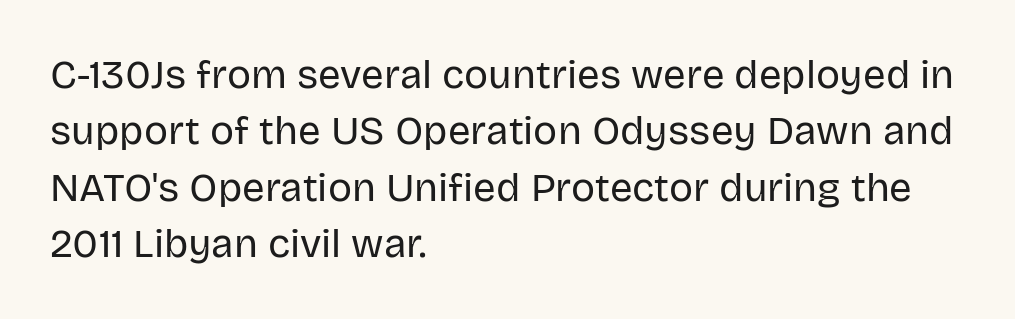
{"serif": "no", "italic": "no", "bold": "no", "weight": "regular", "width": "normal", "stroke_contrast": "low", "x_height": "large", "monospaced": "no", "underline": "no", "align": "left", "line_spacing": "normal", "line_spacing_ratio": 1.41, "letter_spacing": "normal", "letter_spacing_em": 0.0, "glyph_px": 40}
